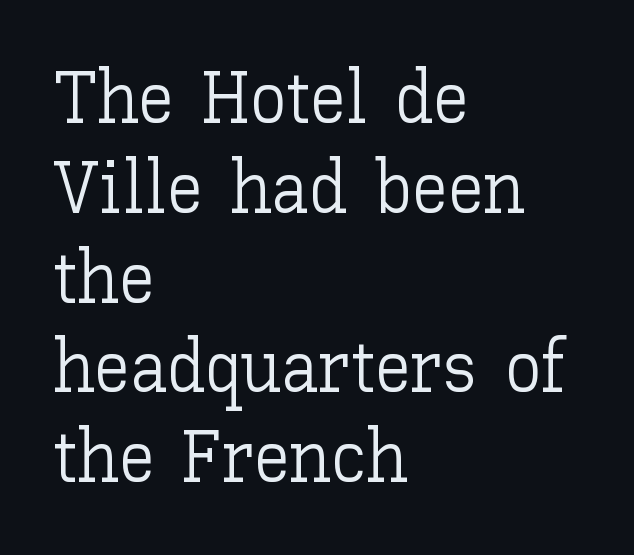
The image shows 73 px light type, upright; set left-aligned, line spacing 1.23x, normal letter spacing, not underlined; low stroke contrast and a medium x-height.
